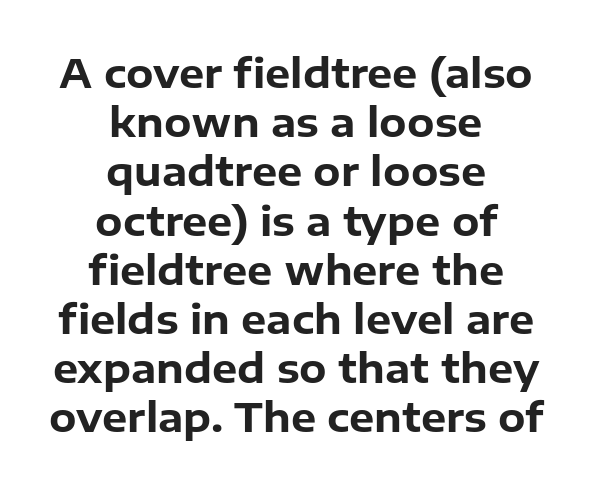
Ascenders rise straight up at ninety degrees. The designer went with a sans here, leaving each stem footless. You could not count columns in this text — the font is proportionally spaced. The font is running at its bold setting.
